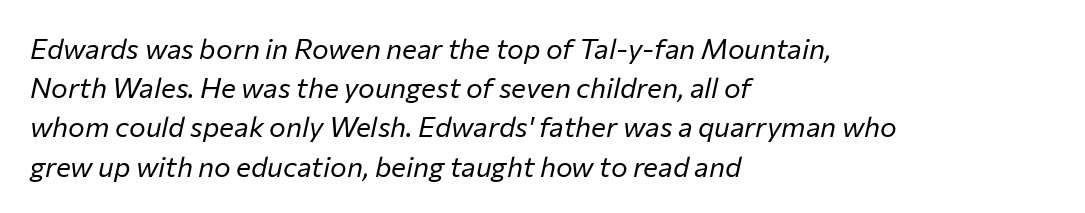
Q: Is the text bold? A: No.
Q: Is the text italic (slanted)? A: Yes, it leans right by about 12 degrees.
Q: Is the text underlined? A: No.
Q: How is the paragraph aligned? A: Left-aligned.
Q: Is the spacing between letters normal or unusually wide? A: Normal.
Q: Is the spacing between lines tight, normal or loose? A: Normal.
Q: Width (condensed, normal, or wide)? A: Normal.
Q: Stroke contrast? A: Low.
Q: x-height? A: Medium.
Q: Monospaced? A: No.
